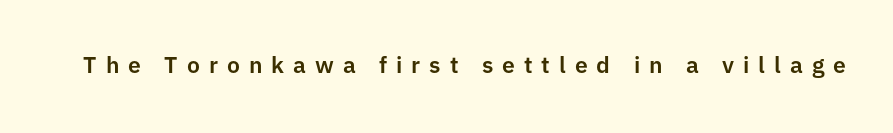
The image shows 23 px text type, upright; set unusually wide letter spacing (+0.39 em), not underlined.
